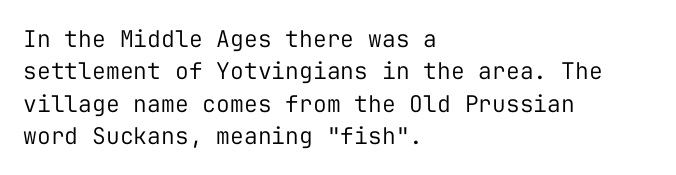
{"italic": "no", "bold": "no", "underline": "no", "align": "left", "line_spacing": "normal", "line_spacing_ratio": 1.41, "letter_spacing": "normal", "letter_spacing_em": 0.0, "glyph_px": 23}
